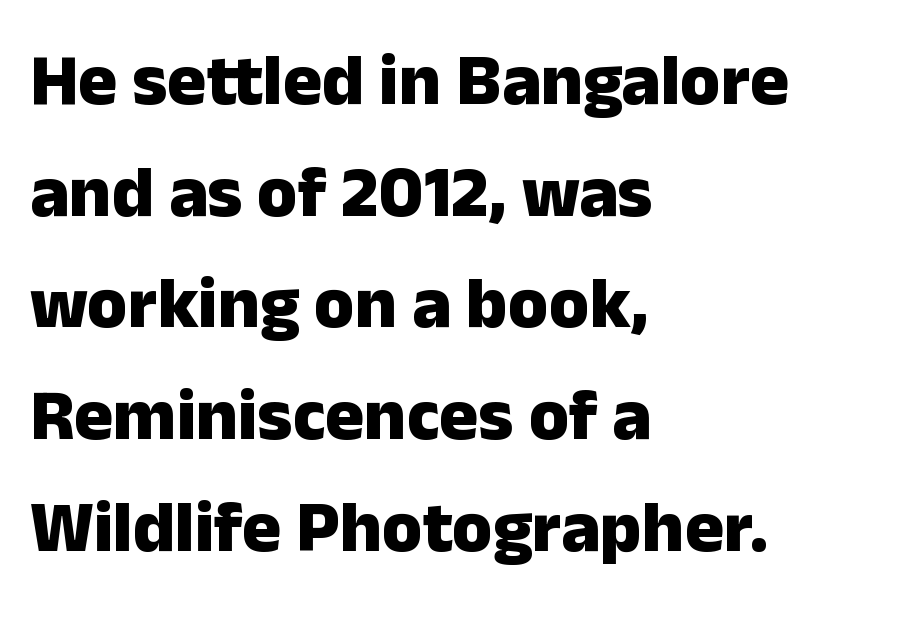
Q: Is the text bold? A: Yes.
Q: Is the text italic (slanted)? A: No, it is upright.
Q: Is the typeface a serif or a sans-serif typeface? A: Sans-serif.
Q: Is the text underlined? A: No.
Q: How is the paragraph aligned? A: Left-aligned.
Q: Is the spacing between letters normal or unusually wide? A: Normal.
Q: Is the spacing between lines tight, normal or loose? A: Normal.
Q: Width (condensed, normal, or wide)? A: Normal.
Q: Stroke contrast? A: Low.
Q: x-height? A: Medium.
Q: Monospaced? A: No.
